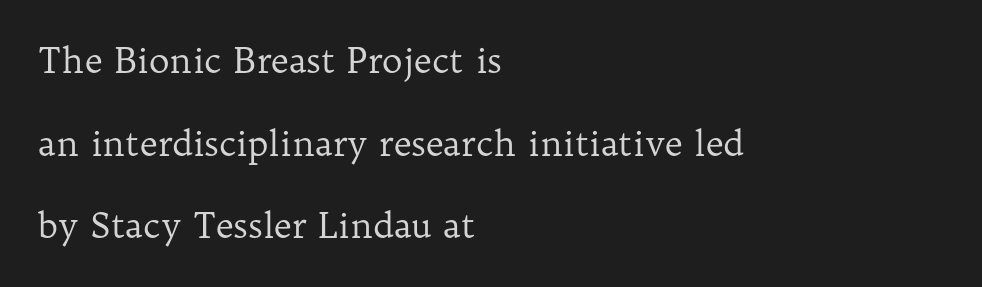
This sample uses a serif face. Weight class: somewhere from thin through regular. The type is set solid horizontally, with unmodified tracking. You could not count columns in this text — the font is proportionally spaced. Compared with typical paragraphs, the rows here are farther apart. Each line starts at the same left margin while the right side varies.
